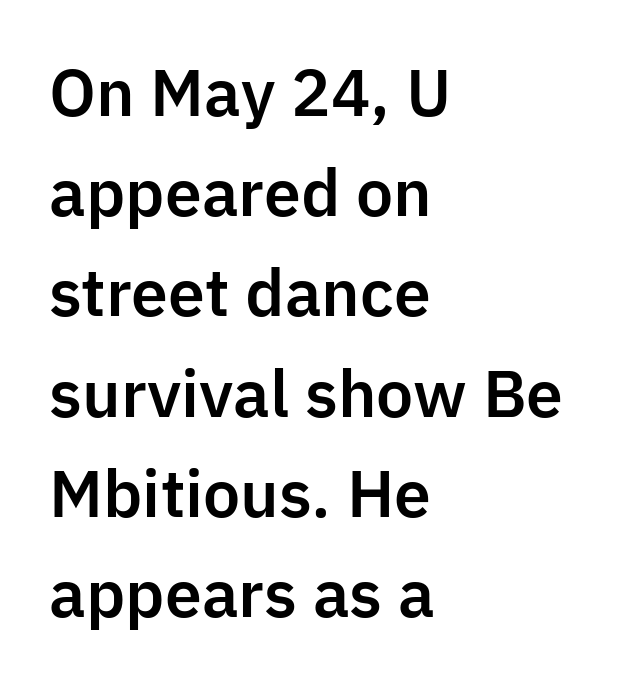
Q: Is the text italic (slanted)? A: No, it is upright.
Q: Is the typeface a serif or a sans-serif typeface? A: Sans-serif.
Q: Is the text underlined? A: No.
Q: How is the paragraph aligned? A: Left-aligned.
Q: Is the spacing between letters normal or unusually wide? A: Normal.
Q: Is the spacing between lines tight, normal or loose? A: Normal.
Q: Width (condensed, normal, or wide)? A: Normal.
Q: Stroke contrast? A: Low.
Q: x-height? A: Medium.
Q: Monospaced? A: No.
